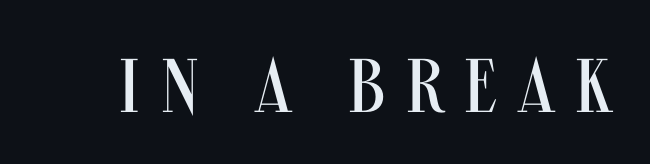
The image shows 76 px regular-weight, condensed sans-serif type, upright; set unusually wide letter spacing (+0.28 em), not underlined; medium stroke contrast and a large x-height.
